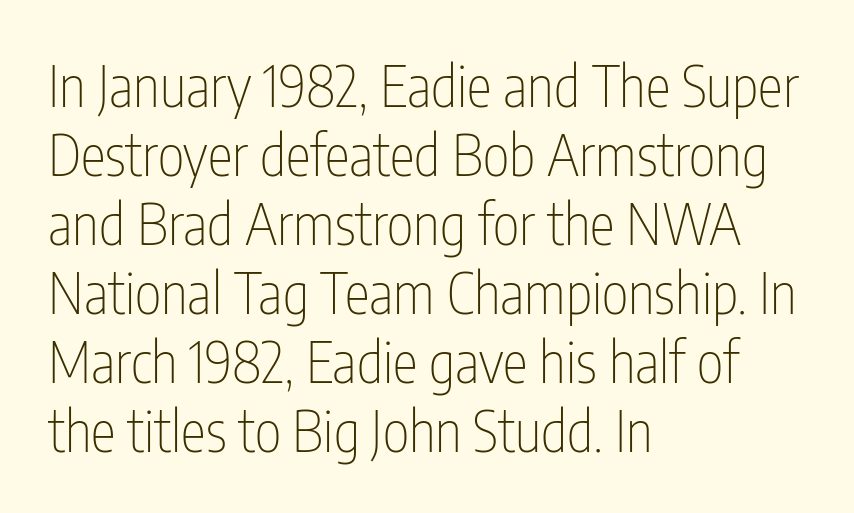
Q: Is the text bold? A: No.
Q: Is the text italic (slanted)? A: No, it is upright.
Q: Is the typeface a serif or a sans-serif typeface? A: Sans-serif.
Q: Is the text underlined? A: No.
Q: How is the paragraph aligned? A: Left-aligned.
Q: Is the spacing between letters normal or unusually wide? A: Normal.
Q: Width (condensed, normal, or wide)? A: Condensed.
Q: Stroke contrast? A: Low.
Q: x-height? A: Medium.
Q: Monospaced? A: No.
